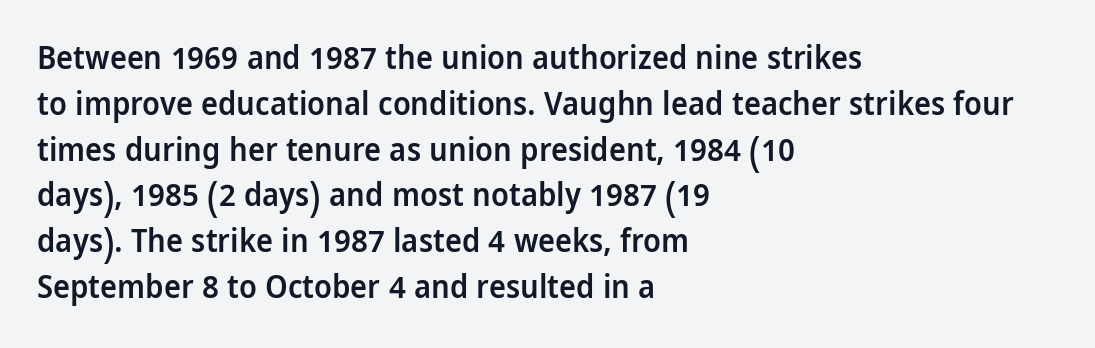
The image shows 32 px semibold, condensed sans-serif type, upright; set left-aligned, normal line spacing (1.43x), normal letter spacing, not underlined; low stroke contrast and a large x-height.
